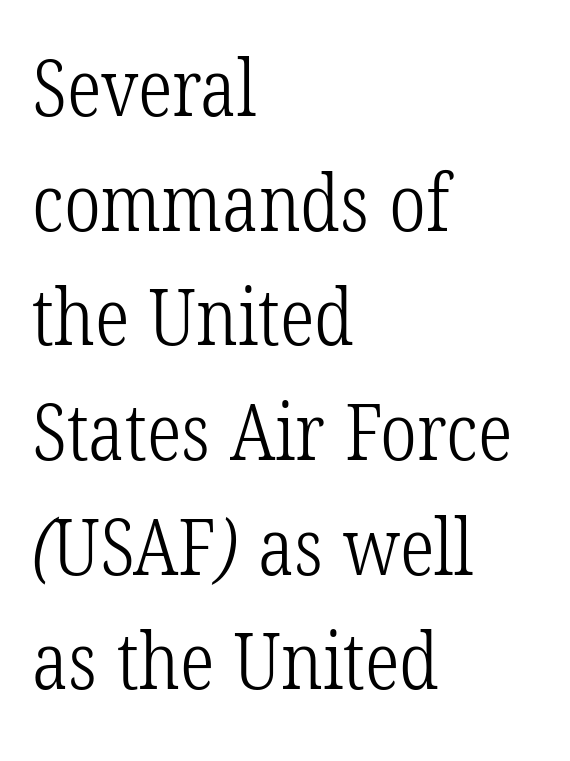
The image shows 78 px light, condensed serif type; set left-aligned, normal line spacing (1.47x), normal letter spacing, not underlined; low stroke contrast and a medium x-height.
